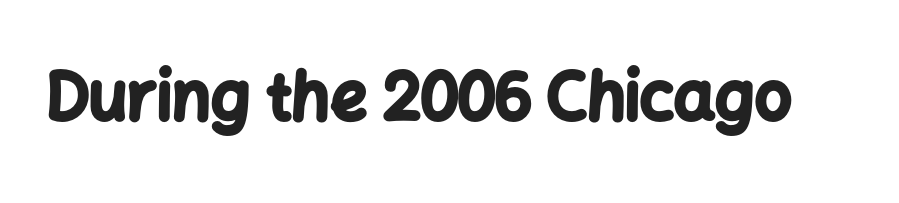
The image shows 65 px bold sans-serif type, upright; set normal letter spacing, not underlined; low stroke contrast and a medium x-height.
